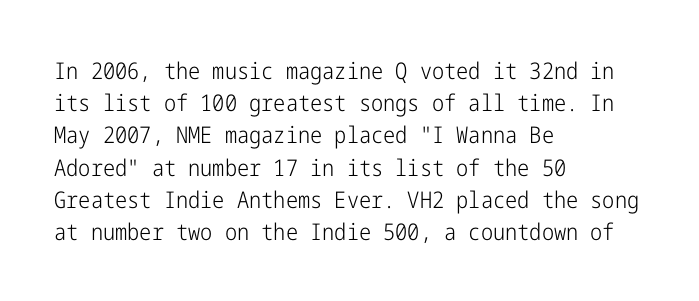
The image shows 23 px text type, upright; set left-aligned, normal line spacing (1.4x), normal letter spacing, not underlined.
